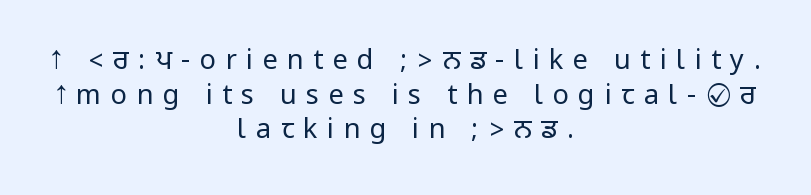
Q: Is the text bold? A: No.
Q: Is the text italic (slanted)? A: No, it is upright.
Q: Is the text underlined? A: No.
Q: How is the paragraph aligned? A: Centered.
Q: Is the spacing between letters normal or unusually wide? A: Unusually wide.
Q: Is the spacing between lines tight, normal or loose? A: Normal.
